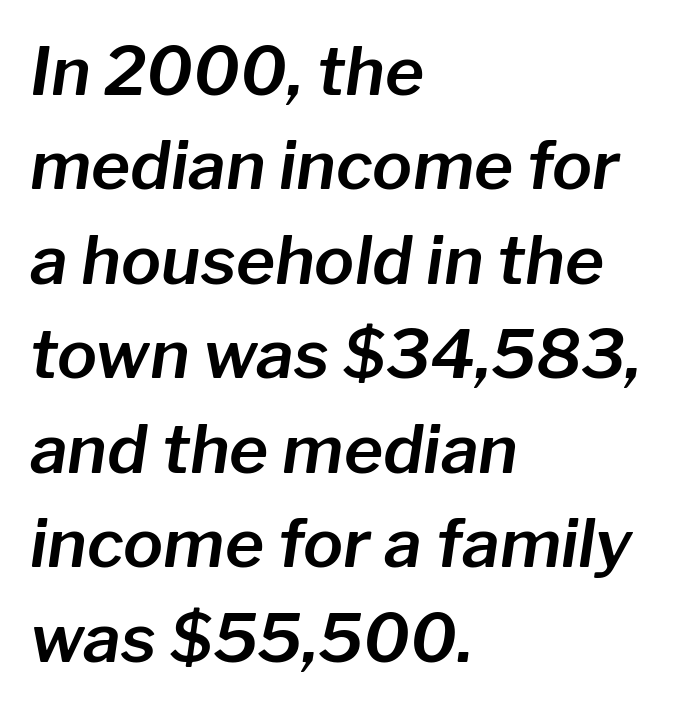
{"italic": "yes", "lean": "right", "slant_degrees": 8, "width": "normal", "stroke_contrast": "low", "x_height": "medium", "monospaced": "no", "underline": "no", "align": "left", "line_spacing": "normal", "line_spacing_ratio": 1.41, "letter_spacing": "normal", "letter_spacing_em": 0.0, "glyph_px": 67}
